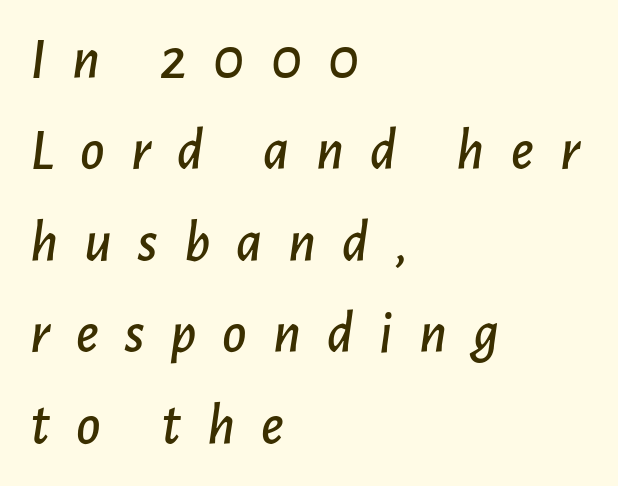
The image shows 59 px text type, italic (leaning right); set left-aligned, normal line spacing (1.55x), unusually wide letter spacing (+0.44 em), not underlined; low stroke contrast and a medium x-height.
